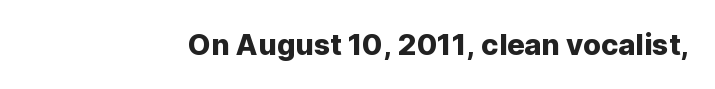
Q: Is the text italic (slanted)? A: No, it is upright.
Q: Is the typeface a serif or a sans-serif typeface? A: Sans-serif.
Q: Is the text underlined? A: No.
Q: Is the spacing between letters normal or unusually wide? A: Normal.
Q: Width (condensed, normal, or wide)? A: Normal.
Q: Stroke contrast? A: Low.
Q: x-height? A: Medium.
Q: Monospaced? A: No.
